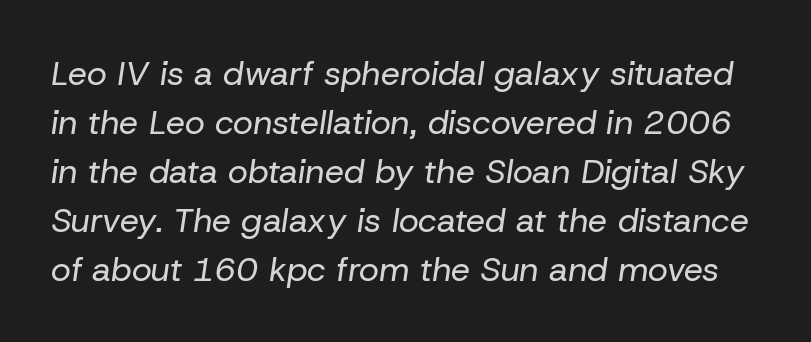
The font's italic variant was chosen for this text. The letters advance in unequal steps, a hallmark of proportional type. This is not heavy type; no bold has been used. The space beneath each line is pristine and unruled.
